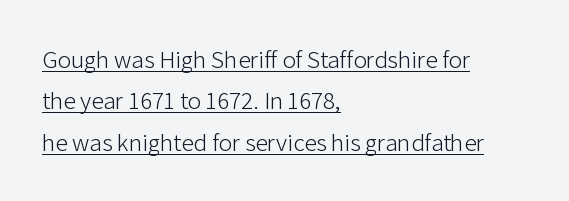
No letter is thick-stroked: the sample isn't bold. Vertically, the passage feels balanced, rows spaced as you'd expect. Nothing unusual about the tracking: characters are spaced as the font intends. Notice how the stems are strictly vertical — no italics here. Students, observe the line beneath the letters — that is underlining.
